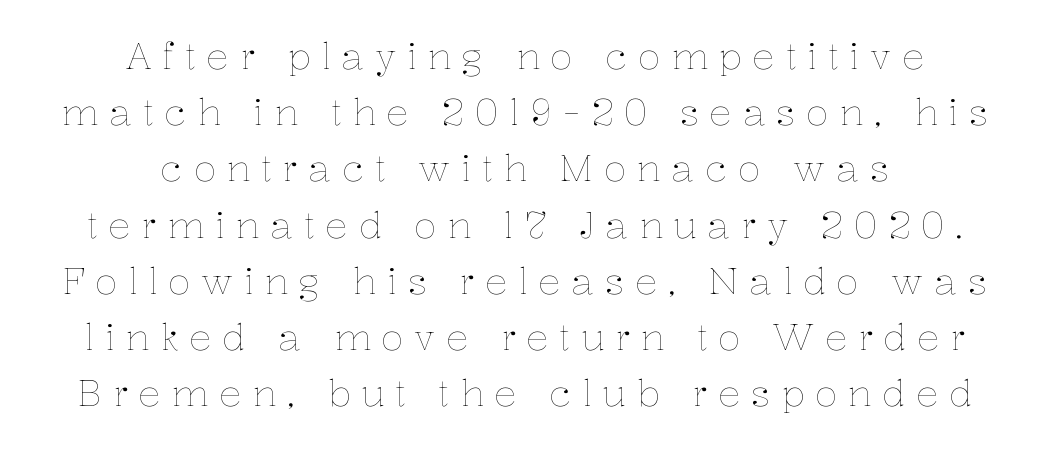
The image shows 37 px thin type, upright; set centered, normal line spacing (1.52x), unusually wide letter spacing (+0.29 em), not underlined; low stroke contrast and a medium x-height.
